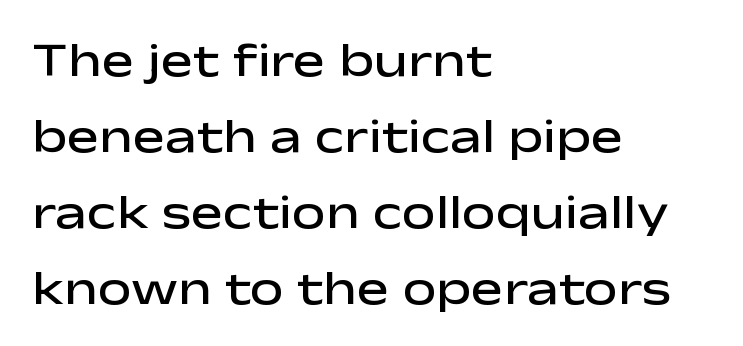
Where is the straight margin? On the left. The string is rendered with underlining switched off. Between one letter and the next there's only the usual sliver of space. A typesetter would mark this as roman, not italic. Observe the absence of serifs on each vertical stroke in this sample. Line spacing here is normal.
